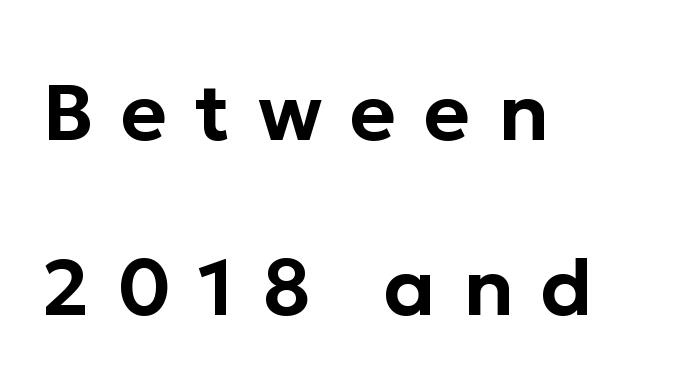
The image shows 79 px sans-serif type, upright; set left-aligned, loose line spacing (2.21x), unusually wide letter spacing (+0.35 em), not underlined; low stroke contrast and a medium x-height.
